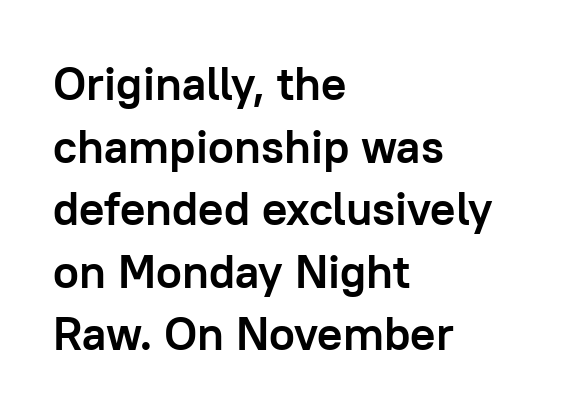
Q: Is the text bold? A: Yes.
Q: Is the text italic (slanted)? A: No, it is upright.
Q: Is the typeface a serif or a sans-serif typeface? A: Sans-serif.
Q: Is the text underlined? A: No.
Q: How is the paragraph aligned? A: Left-aligned.
Q: Is the spacing between letters normal or unusually wide? A: Normal.
Q: Is the spacing between lines tight, normal or loose? A: Normal.
Q: Width (condensed, normal, or wide)? A: Normal.
Q: Stroke contrast? A: Low.
Q: x-height? A: Medium.
Q: Monospaced? A: No.
